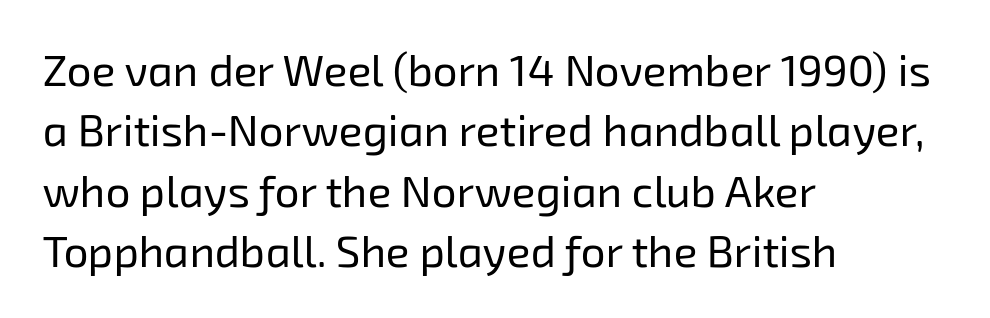
The image shows 44 px regular-weight sans-serif type; set left-aligned, normal line spacing (1.37x), normal letter spacing, not underlined; low stroke contrast and a medium x-height.
